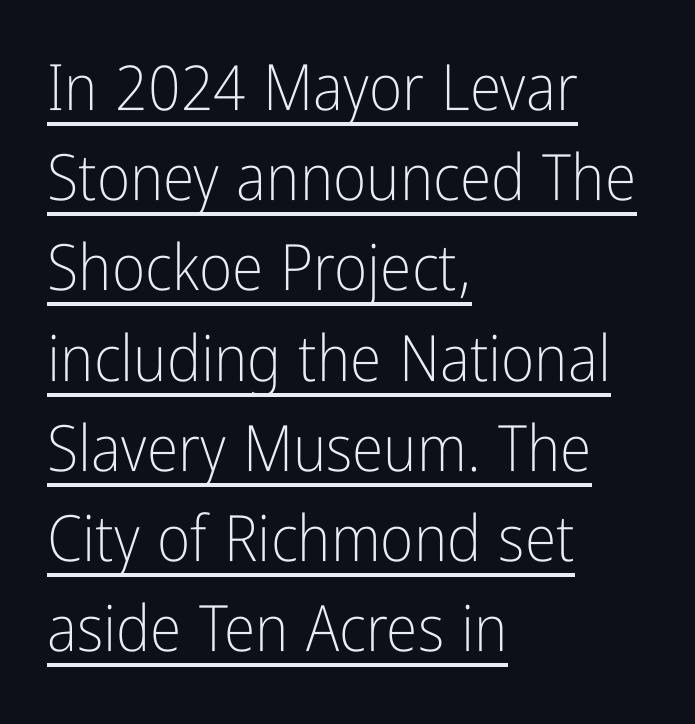
The image shows 64 px light, condensed sans-serif type, upright; set left-aligned, normal line spacing (1.41x), normal letter spacing, underlined; low stroke contrast and a medium x-height.
